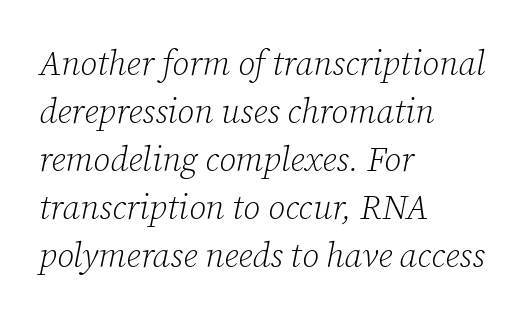
{"serif": "yes", "italic": "yes", "lean": "right", "slant_degrees": 12, "bold": "no", "weight": "light", "width": "normal", "stroke_contrast": "low", "x_height": "medium", "monospaced": "no", "underline": "no", "align": "left", "line_spacing": "normal", "line_spacing_ratio": 1.41, "letter_spacing": "normal", "letter_spacing_em": 0.0, "glyph_px": 34}
